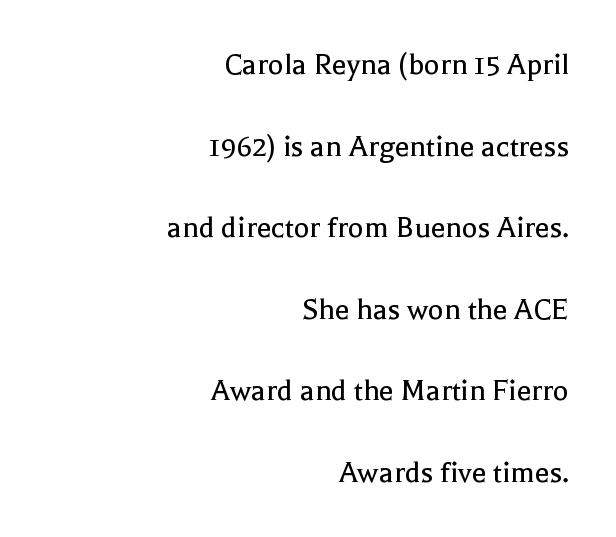
Varying glyph widths throughout — classic text-font behaviour. The gap between lines stays unmarked. Typographically, this falls in the serif category. Observe the ordinary spacing: letters are neighbours, not strangers. A quiet, ordinary-to-light weight characterises the typeface.
